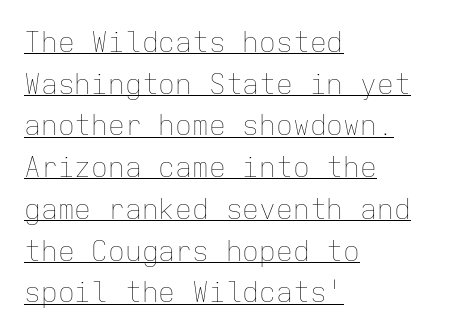
Q: Is the text bold? A: No.
Q: Is the text italic (slanted)? A: No, it is upright.
Q: Is the text underlined? A: Yes.
Q: How is the paragraph aligned? A: Left-aligned.
Q: Is the spacing between letters normal or unusually wide? A: Normal.
Q: Is the spacing between lines tight, normal or loose? A: Normal.
Q: Width (condensed, normal, or wide)? A: Normal.
Q: Stroke contrast? A: Low.
Q: x-height? A: Medium.
Q: Monospaced? A: Yes.
